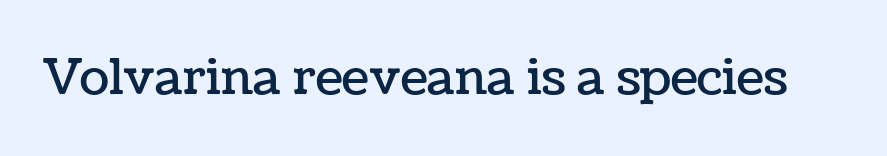
The image shows 49 px text type, upright; set normal letter spacing, not underlined; low stroke contrast and a medium x-height.
